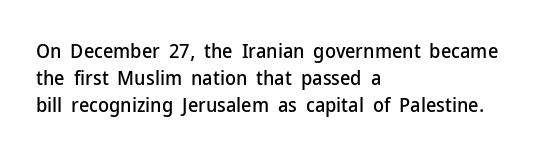
{"italic": "no", "underline": "no", "align": "left", "line_spacing": "normal", "line_spacing_ratio": 1.35, "letter_spacing": "normal", "letter_spacing_em": 0.0, "glyph_px": 20}
